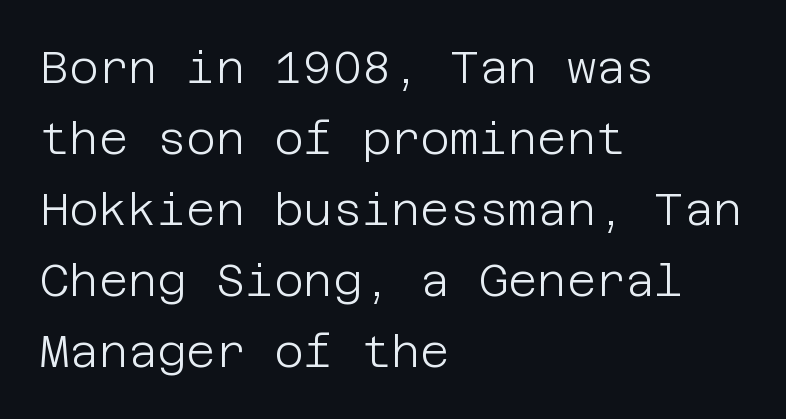
Q: Is the text bold? A: No.
Q: Is the text italic (slanted)? A: No, it is upright.
Q: Is the typeface a serif or a sans-serif typeface? A: Sans-serif.
Q: Is the text underlined? A: No.
Q: How is the paragraph aligned? A: Left-aligned.
Q: Is the spacing between letters normal or unusually wide? A: Normal.
Q: Is the spacing between lines tight, normal or loose? A: Normal.
Q: Width (condensed, normal, or wide)? A: Normal.
Q: Stroke contrast? A: Low.
Q: x-height? A: Large.
